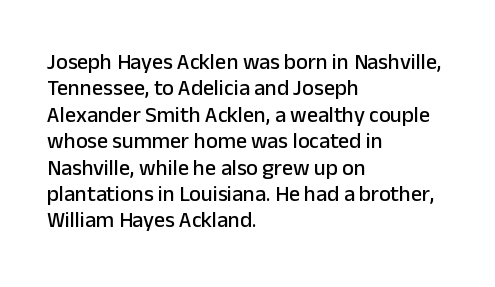
Q: Is the text italic (slanted)? A: No, it is upright.
Q: Is the text underlined? A: No.
Q: How is the paragraph aligned? A: Left-aligned.
Q: Is the spacing between letters normal or unusually wide? A: Normal.
